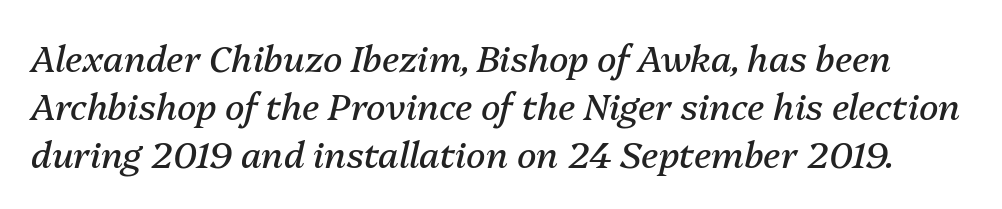
The image shows 36 px regular-weight type, italic (leaning right); set normal line spacing (1.33x), normal letter spacing, not underlined; medium stroke contrast and a medium x-height.
